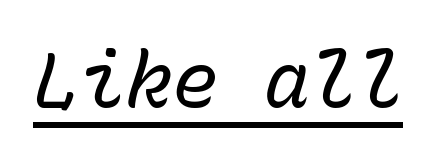
The image shows 77 px regular-weight type, italic (leaning right), monospaced; set normal letter spacing, underlined; low stroke contrast and a medium x-height.
